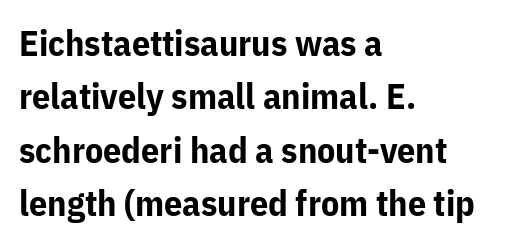
The image shows 36 px bold sans-serif type, upright; set left-aligned, normal line spacing (1.48x), normal letter spacing, not underlined; low stroke contrast and a medium x-height.
